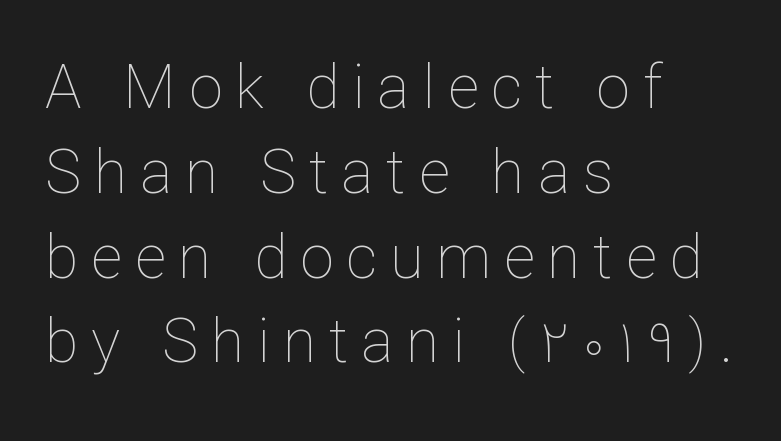
Left-aligned paragraph, ragged on the right. Regarding leading, the lines here are spaced in the standard way. Descender tails drop into unmarked territory. Words appear elongated and porous because spacing is wide. Weight: not bold — regular or lighter. The face used here is proportionally spaced, like ordinary book or web type.
